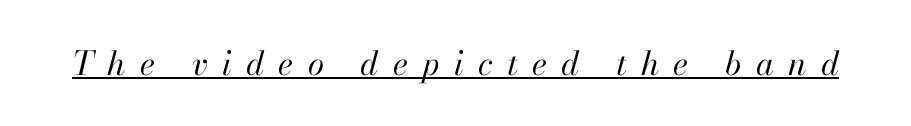
{"italic": "yes", "lean": "right", "slant_degrees": 13, "bold": "no", "weight": "regular", "width": "normal", "stroke_contrast": "high", "x_height": "small", "monospaced": "no", "underline": "yes", "letter_spacing": "wide", "letter_spacing_em": 0.43, "glyph_px": 33}
